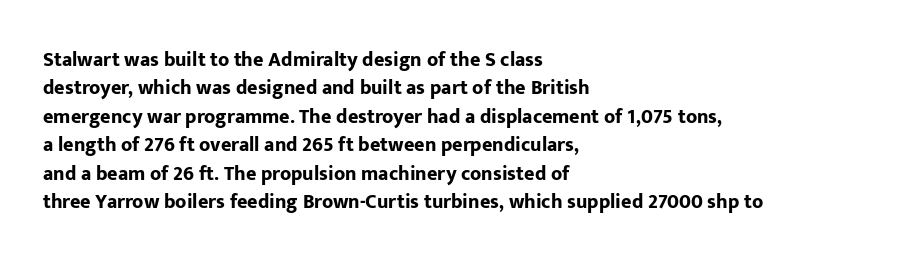
{"italic": "no", "bold": "yes", "underline": "no", "align": "left", "line_spacing": "normal", "line_spacing_ratio": 1.42, "letter_spacing": "normal", "letter_spacing_em": 0.0, "glyph_px": 20}
